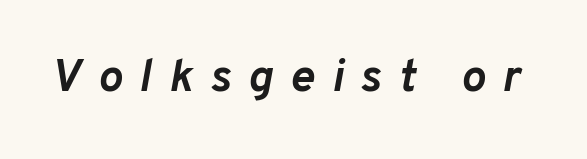
Q: Is the text bold? A: Yes.
Q: Is the text italic (slanted)? A: Yes, it leans right by about 10 degrees.
Q: Is the text underlined? A: No.
Q: Is the spacing between letters normal or unusually wide? A: Unusually wide.
Q: Width (condensed, normal, or wide)? A: Normal.
Q: Stroke contrast? A: Low.
Q: x-height? A: Medium.
Q: Monospaced? A: No.
